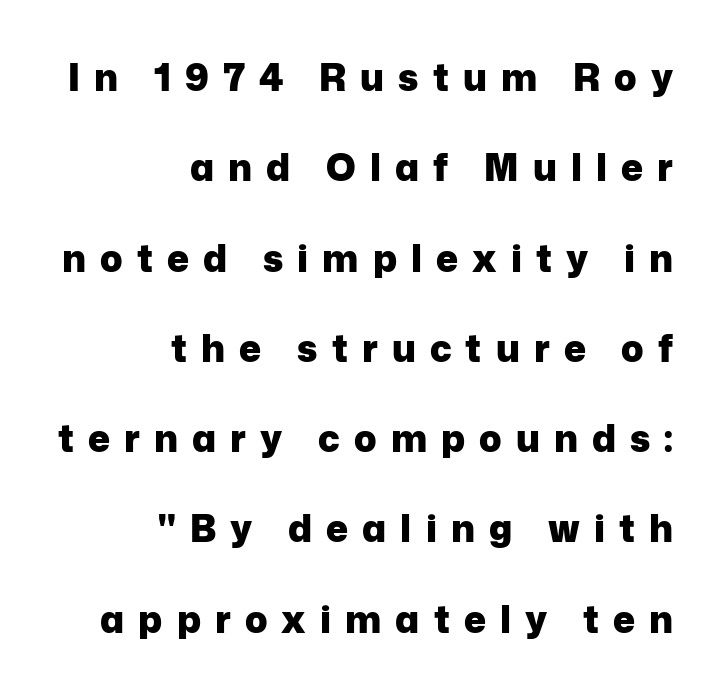
{"serif": "no", "italic": "no", "bold": "yes", "weight": "heavy", "width": "normal", "stroke_contrast": "low", "x_height": "medium", "monospaced": "no", "underline": "no", "align": "right", "line_spacing": "loose", "line_spacing_ratio": 2.44, "letter_spacing": "wide", "letter_spacing_em": 0.38, "glyph_px": 37}
